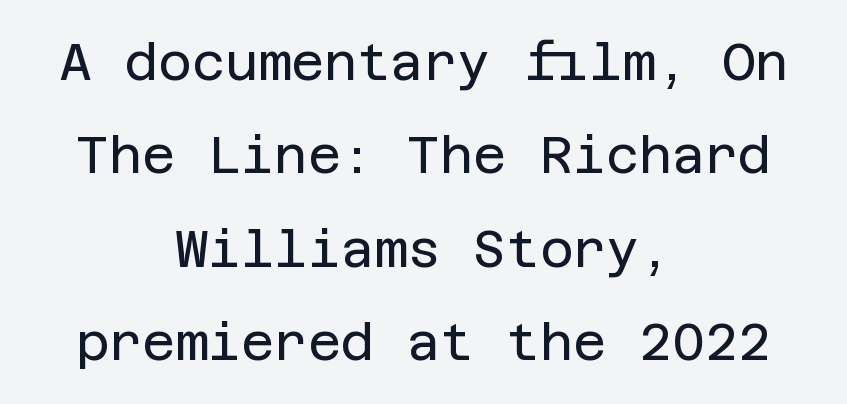
Q: Is the text bold? A: No.
Q: Is the text italic (slanted)? A: No, it is upright.
Q: Is the typeface a serif or a sans-serif typeface? A: Sans-serif.
Q: Is the text underlined? A: No.
Q: How is the paragraph aligned? A: Centered.
Q: Is the spacing between letters normal or unusually wide? A: Normal.
Q: Width (condensed, normal, or wide)? A: Normal.
Q: Stroke contrast? A: Low.
Q: x-height? A: Large.
